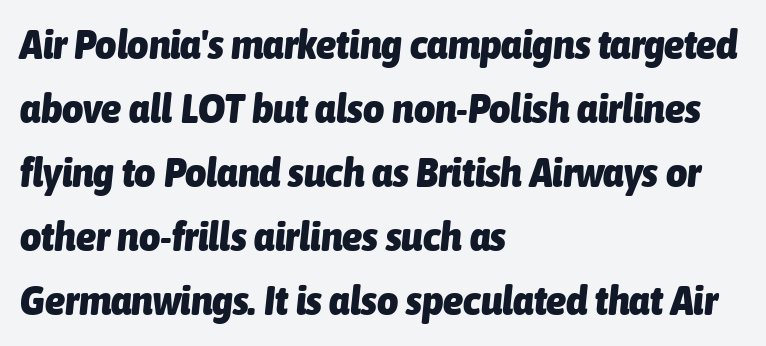
The characters look thick and weighty, a clear bold. Does the leading feel generous? No, just average. No extra tracking has been applied to these lines. The rendering uses natural spacing where letterforms have individual widths.
